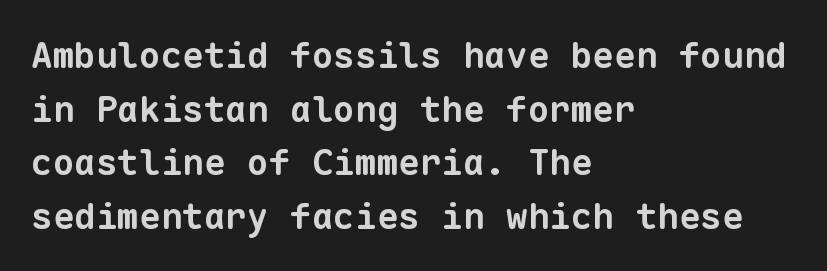
{"serif": "no", "bold": "yes", "weight": "bold", "width": "normal", "stroke_contrast": "low", "x_height": "medium", "monospaced": "yes", "underline": "no", "align": "left", "line_spacing": "normal", "line_spacing_ratio": 1.49, "letter_spacing": "normal", "letter_spacing_em": 0.0, "glyph_px": 36}
